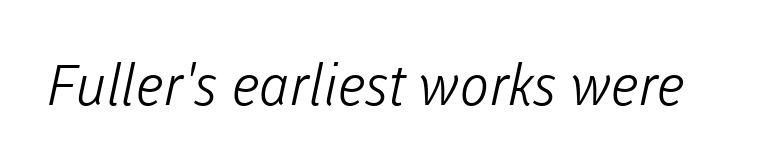
{"serif": "no", "bold": "no", "weight": "light", "width": "normal", "stroke_contrast": "low", "x_height": "medium", "monospaced": "no", "underline": "no", "letter_spacing": "normal", "letter_spacing_em": 0.0, "glyph_px": 56}
